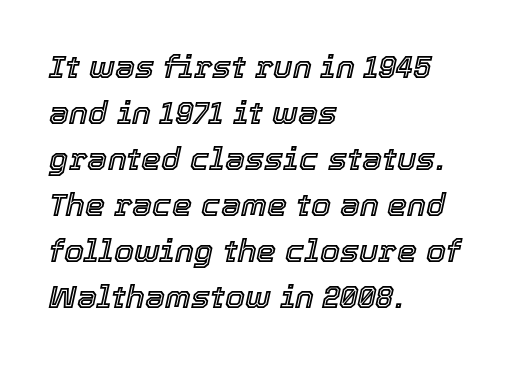
Q: Is the text italic (slanted)? A: Yes, it leans right by about 12 degrees.
Q: Is the text underlined? A: No.
Q: How is the paragraph aligned? A: Left-aligned.
Q: Is the spacing between letters normal or unusually wide? A: Normal.
Q: Is the spacing between lines tight, normal or loose? A: Normal.
Q: Width (condensed, normal, or wide)? A: Normal.
Q: x-height? A: Medium.
Q: Monospaced? A: No.
